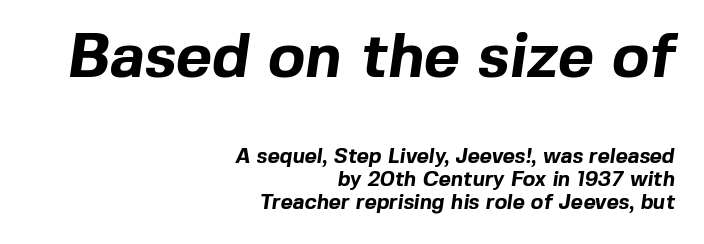
Strong, thick strokes mark this as bold type. The compositor pushed each line to the right boundary. Varying glyph widths throughout — classic text-font behaviour. This rendering features lettering with no underline.
